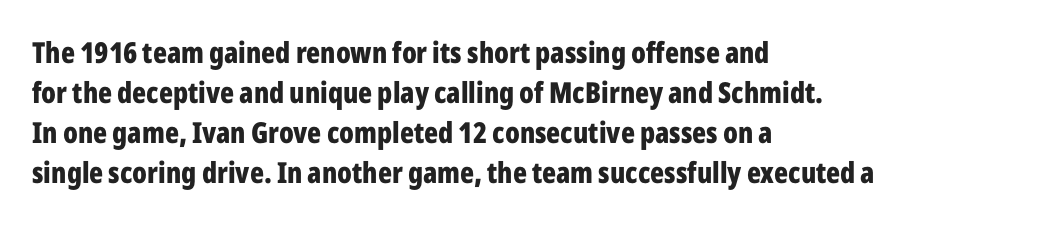
Regular leading. Do the characters align in a grid? No, the font is proportional. Tracking here is standard; glyphs follow each other at the usual distance. Line starts are locked; line ends wander. The face used here is a sans, in the tradition of grotesques and geometrics.
